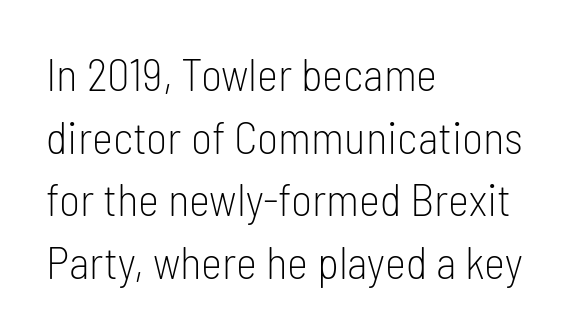
Does the type have serifs? No, each stem ends abruptly. The lettering stays uniformly vertical, giving the passage a roman look. The gaps between neighbouring characters are ordinary and unremarkable. Rows of type keep a routine distance in the vertical direction. Only glyphs here, with clear space below each row.
